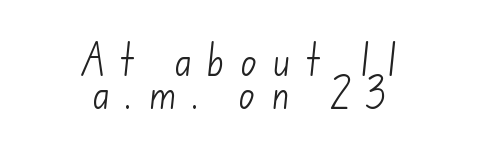
The image shows 34 px light sans-serif type; set centered, tight line spacing (0.98x), unusually wide letter spacing (+0.45 em), not underlined; low stroke contrast and a small x-height.
